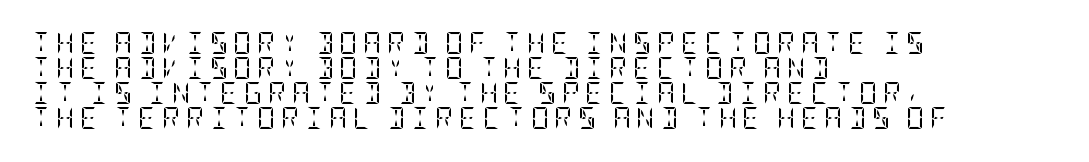
The image shows 22 px text type, upright; set left-aligned, tight line spacing (1.14x), unusually wide letter spacing (+0.27 em), not underlined.
